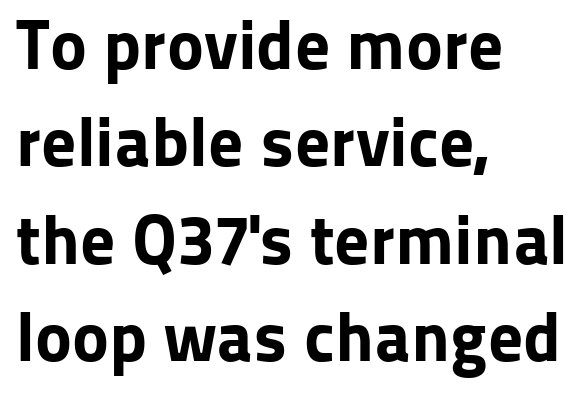
{"serif": "no", "italic": "no", "bold": "yes", "weight": "bold", "width": "normal", "stroke_contrast": "low", "x_height": "medium", "monospaced": "no", "underline": "no", "align": "left", "line_spacing": "normal", "line_spacing_ratio": 1.39, "letter_spacing": "normal", "letter_spacing_em": 0.0, "glyph_px": 70}
